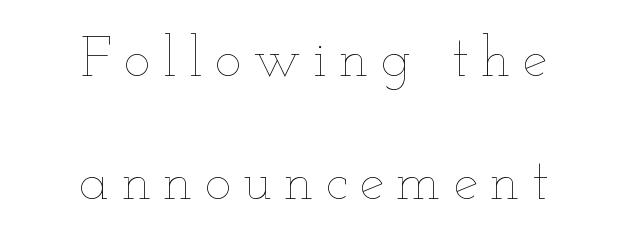
Q: Is the text bold? A: No.
Q: Is the text italic (slanted)? A: No, it is upright.
Q: Is the text underlined? A: No.
Q: How is the paragraph aligned? A: Centered.
Q: Is the spacing between letters normal or unusually wide? A: Unusually wide.
Q: Is the spacing between lines tight, normal or loose? A: Loose.
Q: Width (condensed, normal, or wide)? A: Wide.
Q: Stroke contrast? A: Low.
Q: x-height? A: Small.
Q: Monospaced? A: No.
